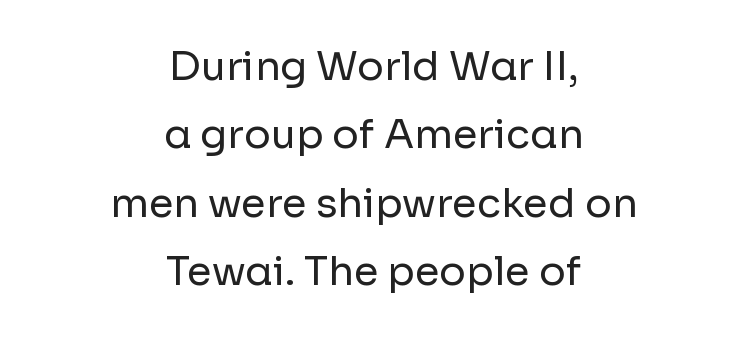
{"serif": "no", "italic": "no", "bold": "no", "weight": "regular", "width": "normal", "stroke_contrast": "low", "x_height": "medium", "monospaced": "no", "underline": "no", "align": "center", "line_spacing_ratio": 1.71, "letter_spacing": "normal", "letter_spacing_em": 0.0, "glyph_px": 40}
